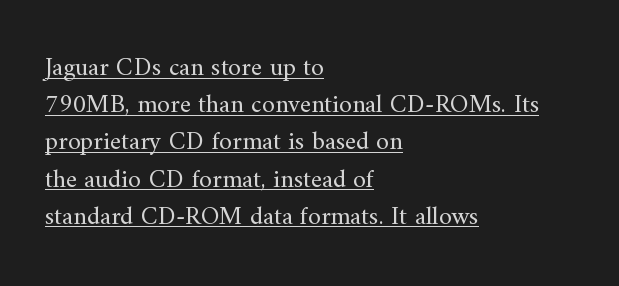
{"italic": "no", "bold": "no", "underline": "yes", "align": "left", "line_spacing": "normal", "line_spacing_ratio": 1.43, "letter_spacing": "normal", "letter_spacing_em": 0.0, "glyph_px": 26}
